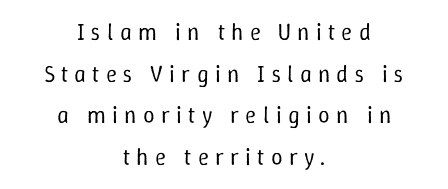
Q: Is the text bold? A: No.
Q: Is the text italic (slanted)? A: No, it is upright.
Q: Is the text underlined? A: No.
Q: How is the paragraph aligned? A: Centered.
Q: Is the spacing between letters normal or unusually wide? A: Unusually wide.
